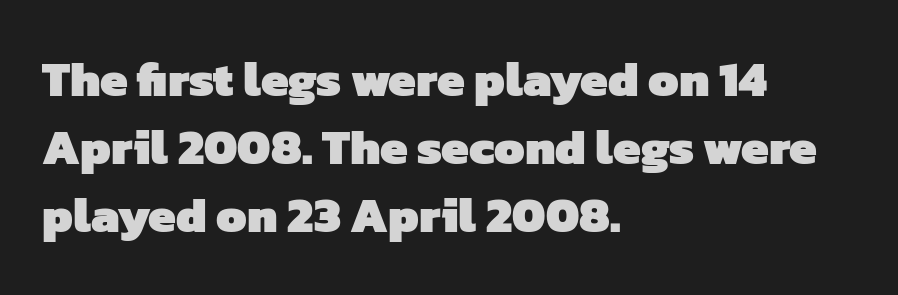
The image shows 49 px heavy sans-serif type; set left-aligned, normal line spacing (1.39x), normal letter spacing, not underlined; low stroke contrast and a medium x-height.
